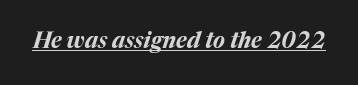
{"italic": "yes", "lean": "right", "slant_degrees": 17, "bold": "yes", "underline": "yes", "letter_spacing": "normal", "letter_spacing_em": 0.0, "glyph_px": 22}
